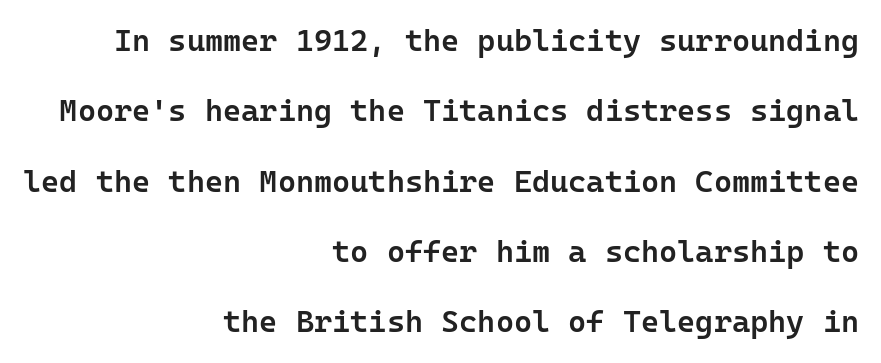
Nobody drew a line under any word here. The specimen reads as upright at a glance. Notice the strokes are somewhat thickened but not fully heavy: this is a semibold. Successive baselines arrive slowly, with a big drop between each. Horizontal alignment here is rightward, an uncommon choice for prose. The designer went with a sans here, leaving each stem footless.
